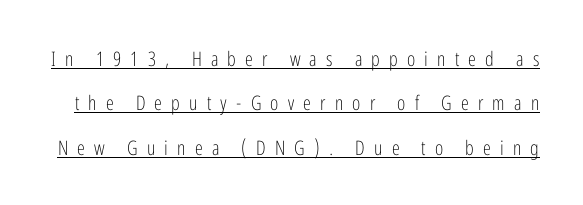
The image shows 20 px text type, upright; set loose line spacing (2.22x), unusually wide letter spacing (+0.46 em), underlined.
